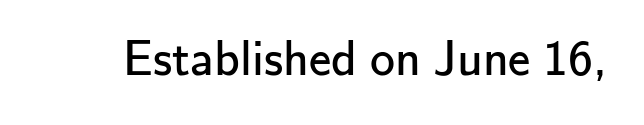
The image shows 50 px regular-weight sans-serif type, upright; set normal letter spacing, not underlined; low stroke contrast and a small x-height.
